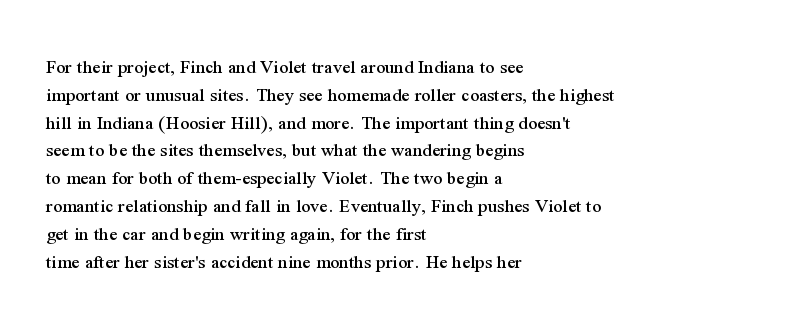
Q: Is the text italic (slanted)? A: No, it is upright.
Q: Is the text underlined? A: No.
Q: How is the paragraph aligned? A: Left-aligned.
Q: Is the spacing between letters normal or unusually wide? A: Normal.
Q: Is the spacing between lines tight, normal or loose? A: Normal.
